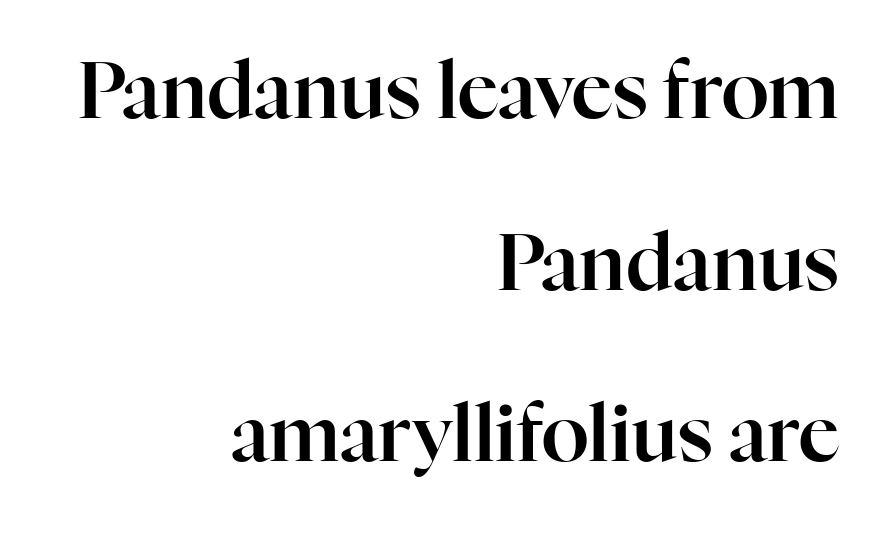
The image shows 78 px serif type, upright; set right-aligned, loose line spacing (2.2x), normal letter spacing, not underlined; high stroke contrast and a medium x-height.
